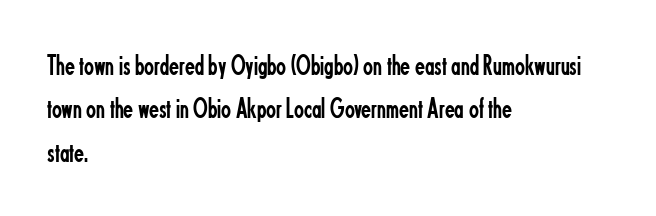
Q: Is the text bold? A: No.
Q: Is the text italic (slanted)? A: No, it is upright.
Q: Is the typeface a serif or a sans-serif typeface? A: Sans-serif.
Q: Is the text underlined? A: No.
Q: How is the paragraph aligned? A: Left-aligned.
Q: Is the spacing between letters normal or unusually wide? A: Normal.
Q: Is the spacing between lines tight, normal or loose? A: Normal.
Q: Width (condensed, normal, or wide)? A: Condensed.
Q: Stroke contrast? A: Low.
Q: x-height? A: Small.
Q: Monospaced? A: No.
